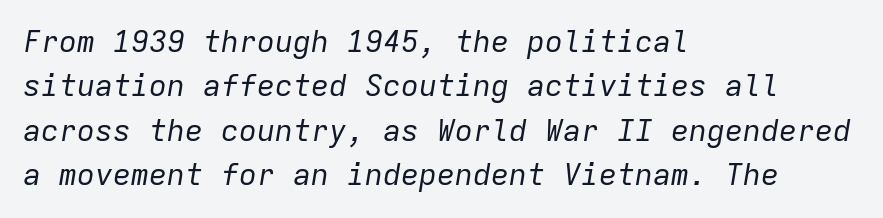
Q: Is the text bold? A: No.
Q: Is the text italic (slanted)? A: Yes, it leans right by about 9 degrees.
Q: Is the text underlined? A: No.
Q: How is the paragraph aligned? A: Left-aligned.
Q: Is the spacing between letters normal or unusually wide? A: Normal.
Q: Is the spacing between lines tight, normal or loose? A: Normal.
Q: Width (condensed, normal, or wide)? A: Normal.
Q: Stroke contrast? A: Low.
Q: x-height? A: Medium.
Q: Monospaced? A: Yes.
